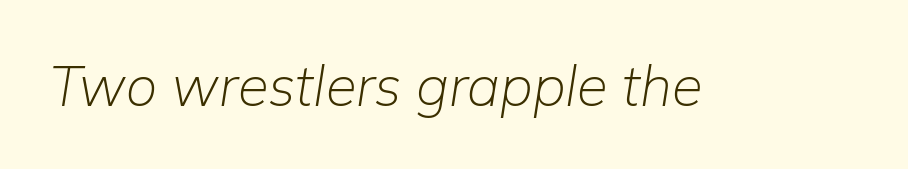
{"italic": "yes", "lean": "right", "slant_degrees": 9, "bold": "no", "weight": "light", "width": "normal", "stroke_contrast": "low", "x_height": "medium", "monospaced": "no", "underline": "no", "letter_spacing": "normal", "letter_spacing_em": 0.0, "glyph_px": 56}
